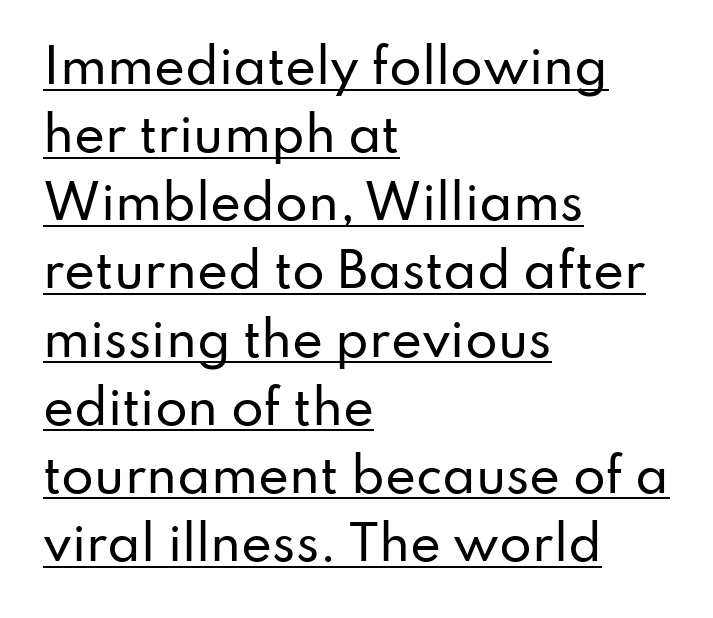
{"serif": "no", "italic": "no", "width": "normal", "stroke_contrast": "low", "x_height": "small", "monospaced": "no", "underline": "yes", "align": "left", "line_spacing": "normal", "line_spacing_ratio": 1.45, "letter_spacing": "normal", "letter_spacing_em": 0.0, "glyph_px": 47}
